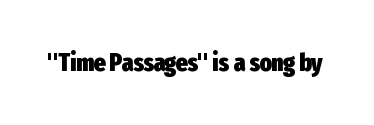
Q: Is the text bold? A: Yes.
Q: Is the text italic (slanted)? A: No, it is upright.
Q: Is the text underlined? A: No.
Q: Is the spacing between letters normal or unusually wide? A: Normal.
